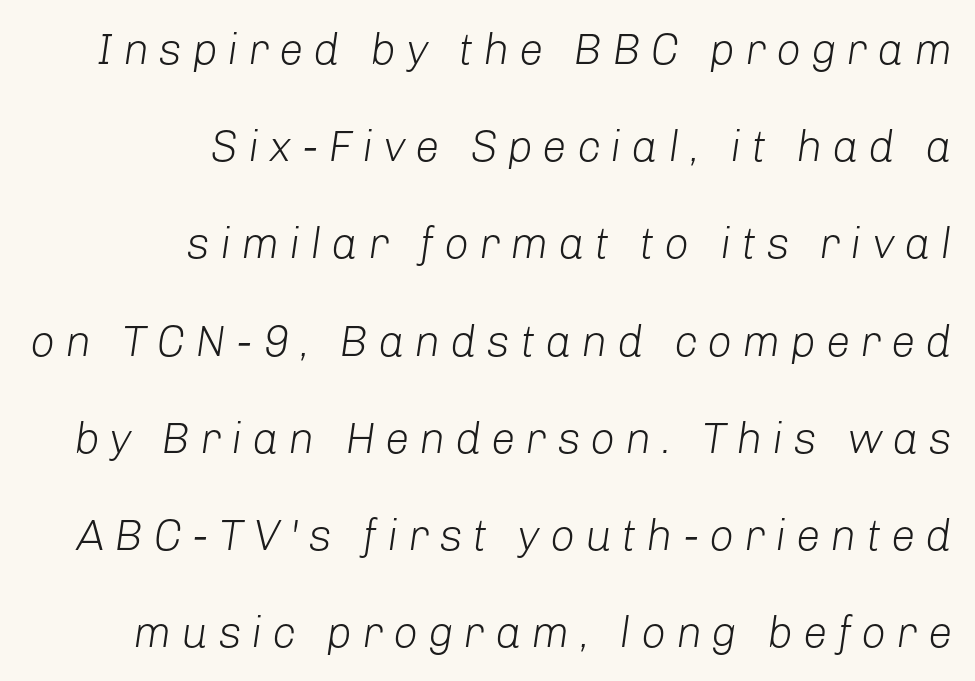
The image shows 44 px light type, italic (leaning right); set right-aligned, loose line spacing (2.21x), unusually wide letter spacing (+0.22 em), not underlined; low stroke contrast and a medium x-height.
